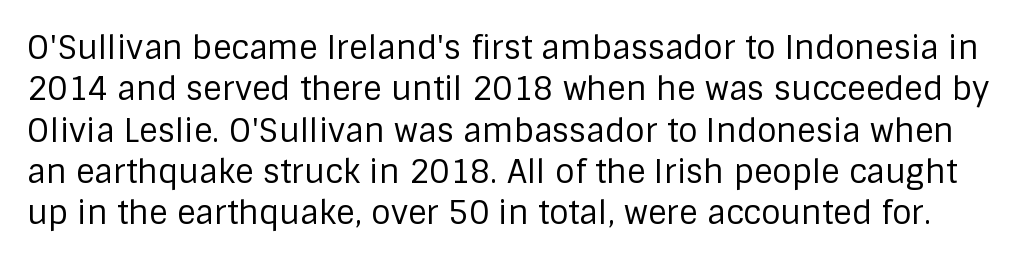
{"serif": "no", "italic": "no", "bold": "no", "weight": "regular", "width": "normal", "stroke_contrast": "low", "x_height": "large", "monospaced": "no", "underline": "no", "line_spacing": "normal", "line_spacing_ratio": 1.29, "letter_spacing": "normal", "letter_spacing_em": 0.0, "glyph_px": 32}
